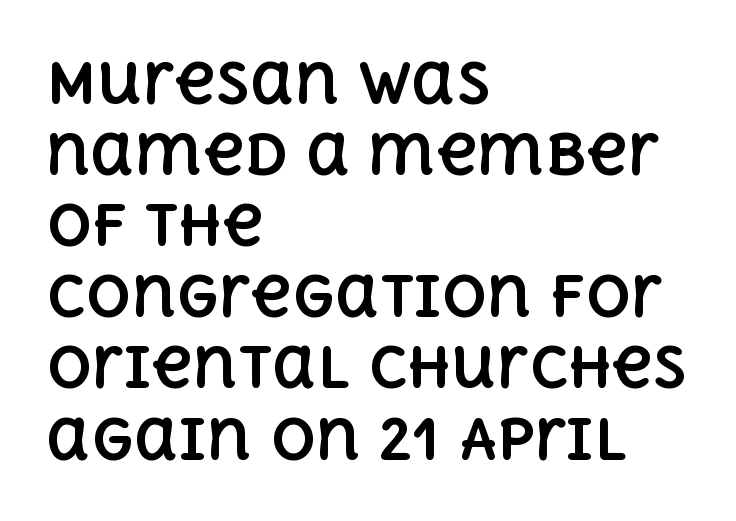
Q: Is the text bold? A: Yes.
Q: Is the text italic (slanted)? A: No, it is upright.
Q: Is the text underlined? A: No.
Q: How is the paragraph aligned? A: Left-aligned.
Q: Is the spacing between letters normal or unusually wide? A: Normal.
Q: Is the spacing between lines tight, normal or loose? A: Normal.
Q: Width (condensed, normal, or wide)? A: Normal.
Q: x-height? A: Large.
Q: Monospaced? A: No.
